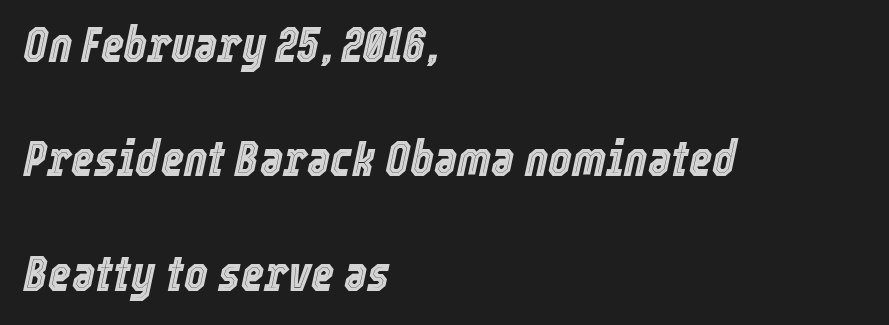
Q: Is the text italic (slanted)? A: Yes, it leans right by about 12 degrees.
Q: Is the text underlined? A: No.
Q: How is the paragraph aligned? A: Left-aligned.
Q: Is the spacing between letters normal or unusually wide? A: Normal.
Q: Is the spacing between lines tight, normal or loose? A: Loose.
Q: Width (condensed, normal, or wide)? A: Condensed.
Q: x-height? A: Medium.
Q: Monospaced? A: No.
